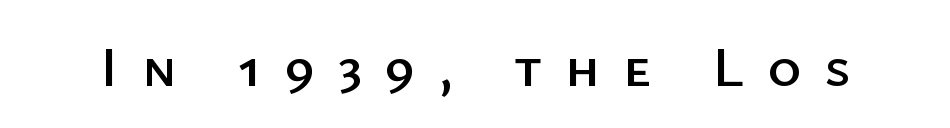
Note the varied advance widths — an 'i' is clearly narrower than an 'm'. The string is rendered with underlining switched off. Look at the tracking — it's clearly loosened, letters drifting apart. Are there feet on the stems? There aren't — it's a sans.
